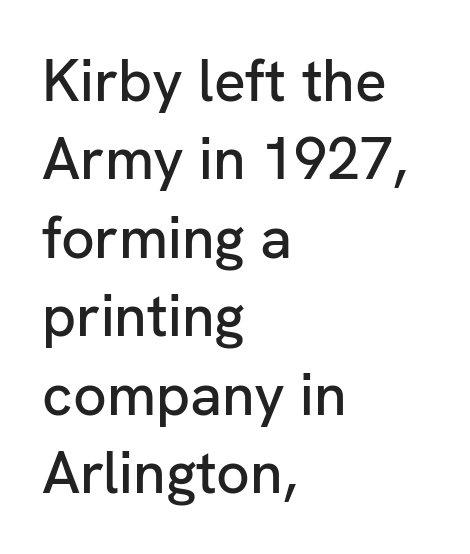
{"serif": "no", "italic": "no", "width": "normal", "stroke_contrast": "low", "x_height": "medium", "monospaced": "no", "underline": "no", "align": "left", "line_spacing": "normal", "line_spacing_ratio": 1.33, "letter_spacing": "normal", "letter_spacing_em": 0.0, "glyph_px": 59}
